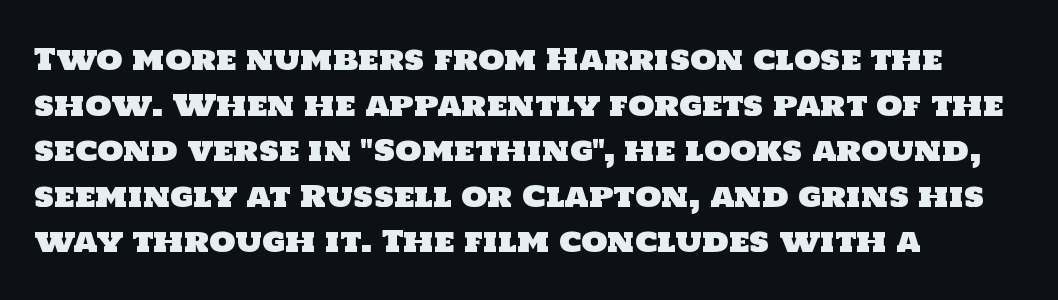
{"serif": "no", "width": "normal", "stroke_contrast": "low", "x_height": "large", "monospaced": "no", "underline": "no", "align": "left", "line_spacing": "normal", "line_spacing_ratio": 1.52, "letter_spacing": "normal", "letter_spacing_em": 0.0, "glyph_px": 30}
